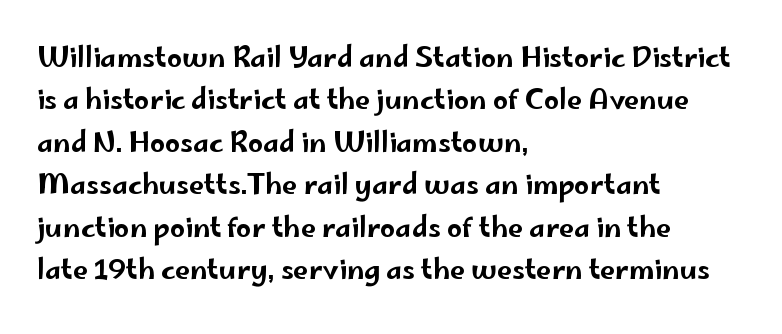
Q: Is the text italic (slanted)? A: No, it is upright.
Q: Is the text underlined? A: No.
Q: How is the paragraph aligned? A: Left-aligned.
Q: Is the spacing between letters normal or unusually wide? A: Normal.
Q: Is the spacing between lines tight, normal or loose? A: Normal.
